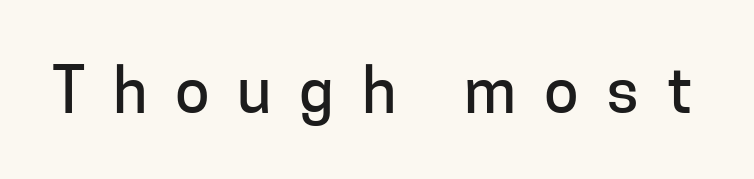
{"serif": "no", "italic": "no", "width": "normal", "stroke_contrast": "low", "x_height": "medium", "monospaced": "no", "underline": "no", "letter_spacing": "wide", "letter_spacing_em": 0.44, "glyph_px": 63}
